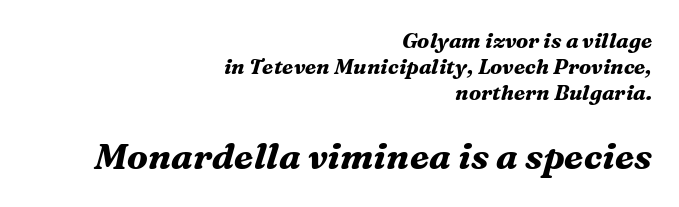
{"serif": "yes", "italic": "yes", "lean": "right", "slant_degrees": 16, "bold": "yes", "weight": "bold", "width": "normal", "stroke_contrast": "medium", "x_height": "medium", "monospaced": "no", "underline": "no", "align": "right", "line_spacing_ratio": 1.23, "letter_spacing": "normal", "letter_spacing_em": 0.0, "larger_block": "second", "size_ratio": 1.71, "glyph_px": 36}
